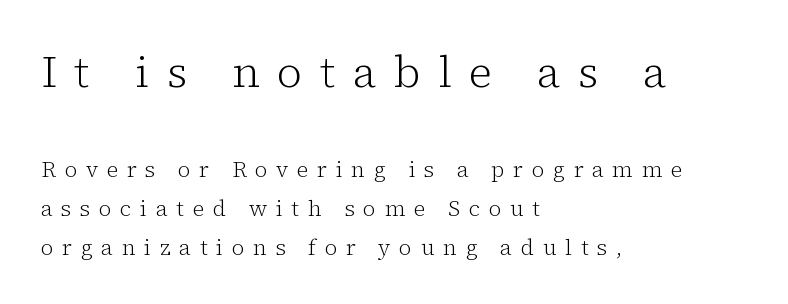
{"serif": "yes", "italic": "no", "bold": "no", "weight": "light", "width": "normal", "stroke_contrast": "low", "x_height": "medium", "monospaced": "no", "underline": "no", "align": "left", "line_spacing_ratio": 1.77, "letter_spacing": "wide", "letter_spacing_em": 0.39, "larger_block": "first", "size_ratio": 2.0, "glyph_px": 44}
